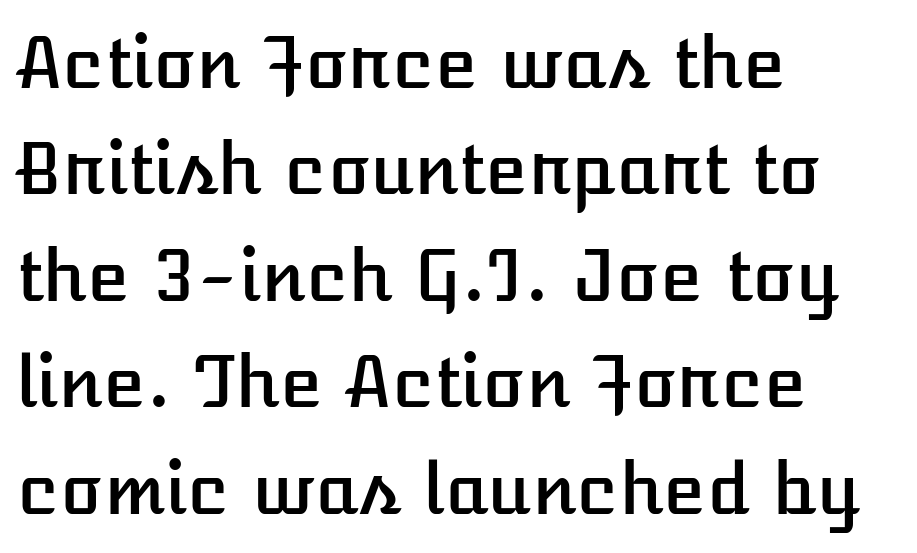
The image shows 70 px text type, upright; set left-aligned, normal line spacing (1.52x), normal letter spacing, not underlined; low stroke contrast and a medium x-height.
